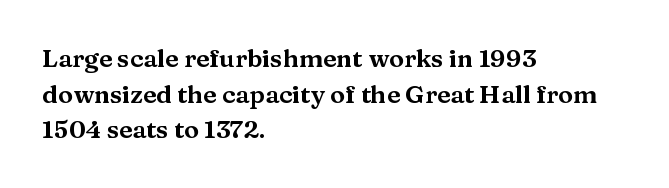
Q: Is the text italic (slanted)? A: No, it is upright.
Q: Is the text underlined? A: No.
Q: How is the paragraph aligned? A: Left-aligned.
Q: Is the spacing between letters normal or unusually wide? A: Normal.
Q: Is the spacing between lines tight, normal or loose? A: Normal.
